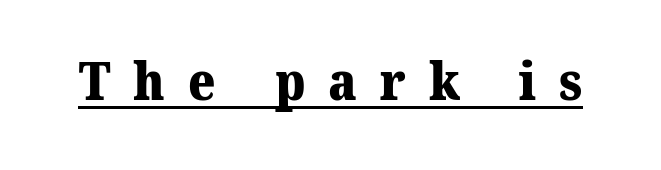
The image shows 52 px heavy serif type; set unusually wide letter spacing (+0.44 em), underlined; medium stroke contrast and a medium x-height.
